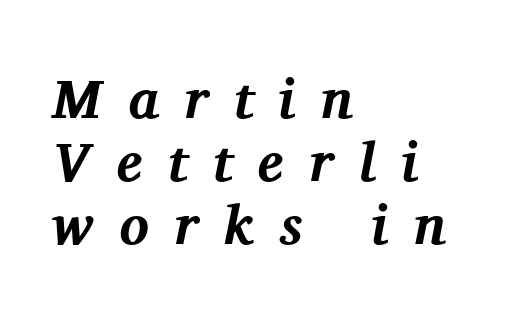
The rendering uses natural spacing where letterforms have individual widths. Just letters on the line, the space beneath them empty. Letterform terminals end in serifs throughout the passage. The line-height multiplier appears low, near solid setting.
